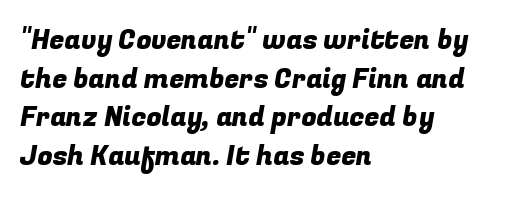
The image shows 27 px text type; set left-aligned, normal line spacing (1.43x), normal letter spacing, not underlined.
